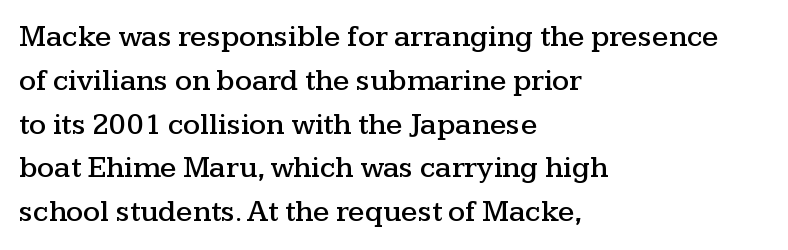
The image shows 30 px wide serif type, upright; set left-aligned, normal line spacing (1.46x), normal letter spacing, not underlined; medium stroke contrast and a medium x-height.
